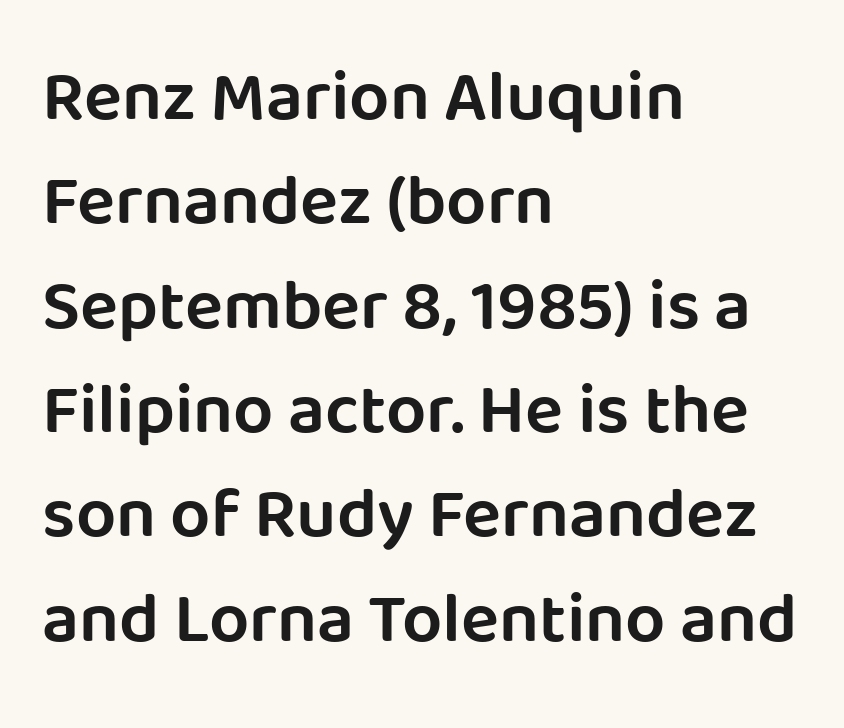
The font family rendered here belongs to the sans-serif group. These lines keep a tight, regular rhythm from letter to letter. Quick note: underline off. The text block is weighted toward the left margin, trailing off unevenly rightward. A fair bit of extra ink — the face is semibold, not bold. A typesetter would call this proportional, since set widths differ per character.
